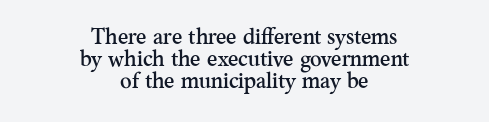
{"italic": "no", "underline": "no", "align": "center", "line_spacing": "tight", "line_spacing_ratio": 0.99, "letter_spacing": "normal", "letter_spacing_em": 0.0, "glyph_px": 22}
